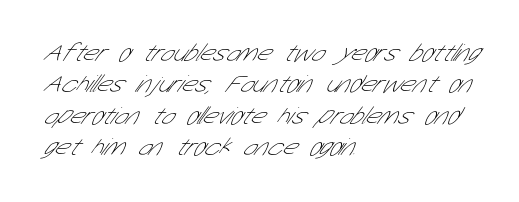
No extra ink here — the face is not bold. Underlining? Definitely not there. Glyph-to-glyph distance matches everyday printed text. The lines in this sample share a left origin and differ only in where they stop.
